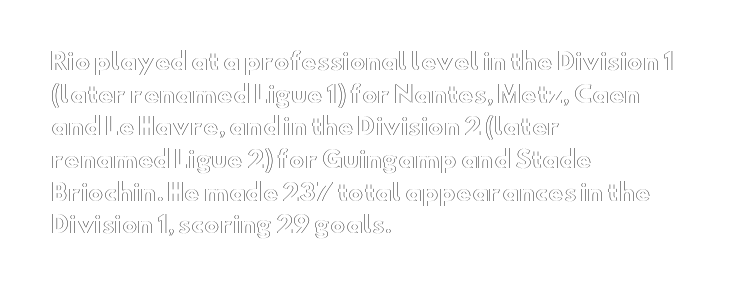
The image shows 23 px text type, upright; set left-aligned, normal line spacing (1.42x), normal letter spacing, not underlined.
